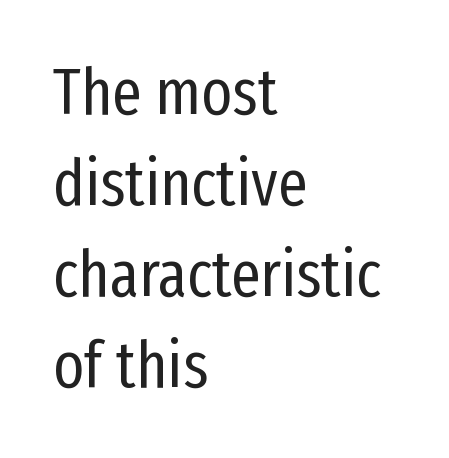
{"serif": "no", "italic": "no", "bold": "no", "weight": "regular", "width": "condensed", "stroke_contrast": "low", "x_height": "medium", "monospaced": "no", "underline": "no", "align": "left", "line_spacing": "normal", "line_spacing_ratio": 1.4, "letter_spacing": "normal", "letter_spacing_em": 0.0, "glyph_px": 65}
